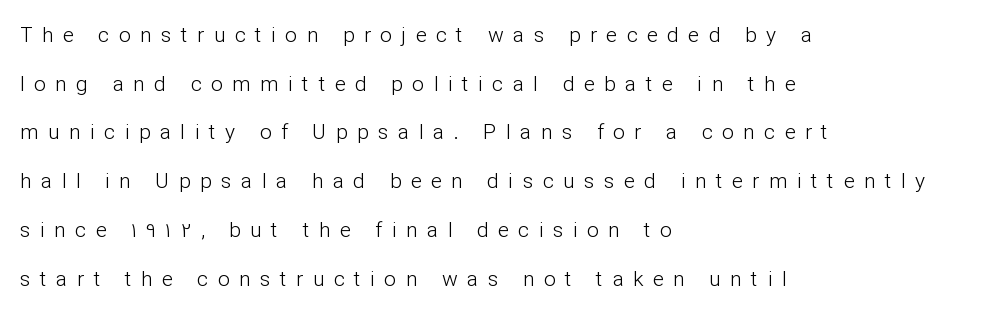
Q: Is the text bold? A: No.
Q: Is the text italic (slanted)? A: No, it is upright.
Q: Is the text underlined? A: No.
Q: How is the paragraph aligned? A: Left-aligned.
Q: Is the spacing between letters normal or unusually wide? A: Unusually wide.
Q: Is the spacing between lines tight, normal or loose? A: Loose.
